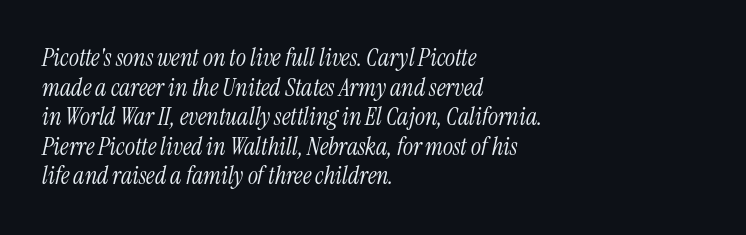
Q: Is the text bold? A: No.
Q: Is the text italic (slanted)? A: Yes, it leans right by about 13 degrees.
Q: Is the text underlined? A: No.
Q: How is the paragraph aligned? A: Left-aligned.
Q: Is the spacing between letters normal or unusually wide? A: Normal.
